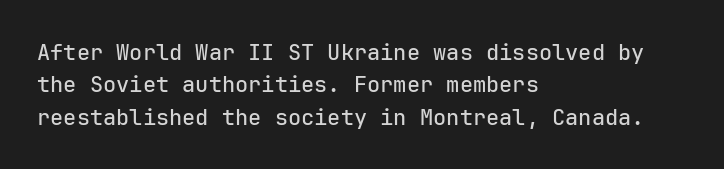
{"italic": "no", "underline": "no", "align": "left", "line_spacing": "normal", "line_spacing_ratio": 1.47, "letter_spacing": "normal", "letter_spacing_em": 0.0, "glyph_px": 22}
